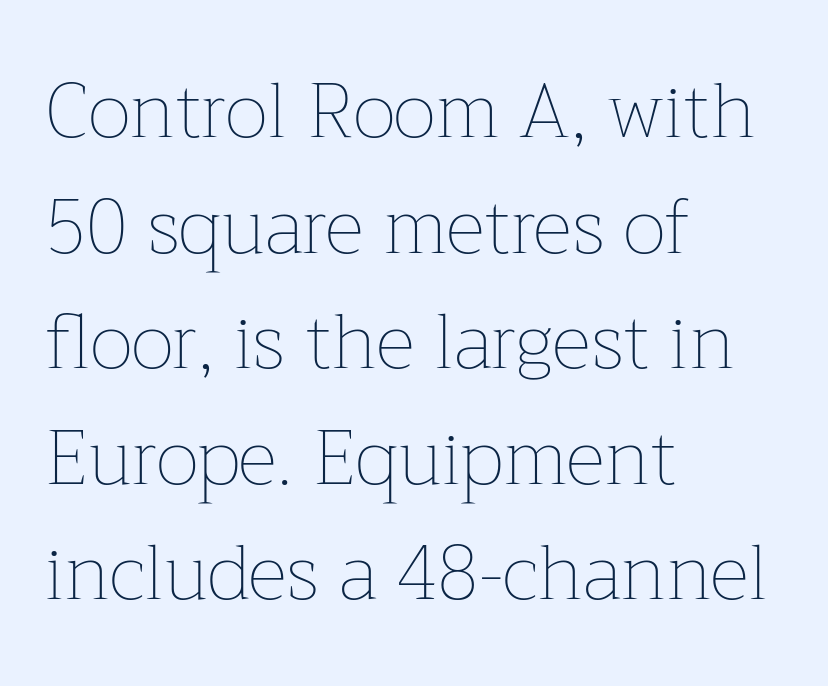
{"italic": "no", "bold": "no", "weight": "thin", "width": "normal", "stroke_contrast": "low", "x_height": "medium", "monospaced": "no", "underline": "no", "align": "left", "line_spacing": "normal", "line_spacing_ratio": 1.52, "letter_spacing": "normal", "letter_spacing_em": 0.0, "glyph_px": 76}
